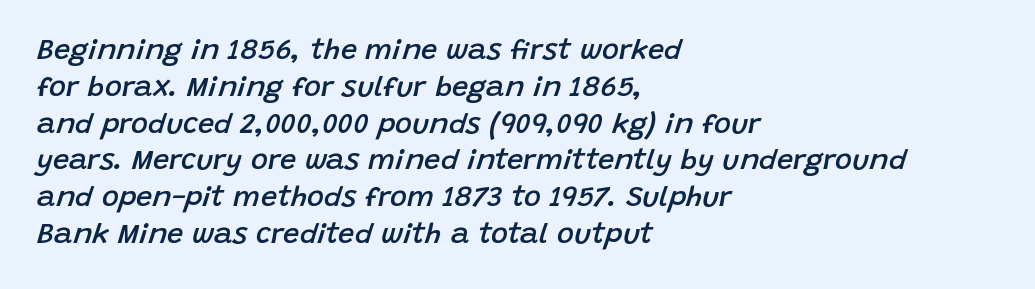
{"italic": "yes", "lean": "right", "slant_degrees": 15, "bold": "semi", "weight": "semibold", "width": "normal", "stroke_contrast": "low", "x_height": "large", "monospaced": "no", "underline": "no", "align": "left", "line_spacing": "normal", "line_spacing_ratio": 1.27, "letter_spacing": "normal", "letter_spacing_em": 0.0, "glyph_px": 29}
